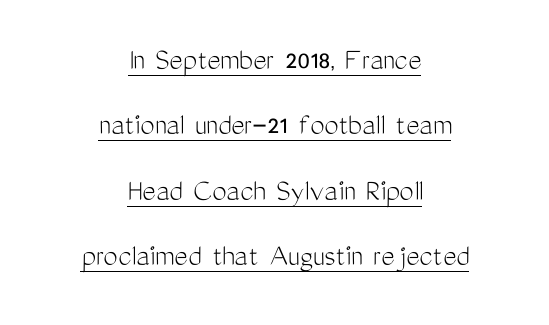
Characters follow at the spacing the type designer built in. Caption: multi-line text, centered on the measure. Think of a printed novel: that variable character pitch is what you see here. The face used here is a sans, in the tradition of grotesques and geometrics.
